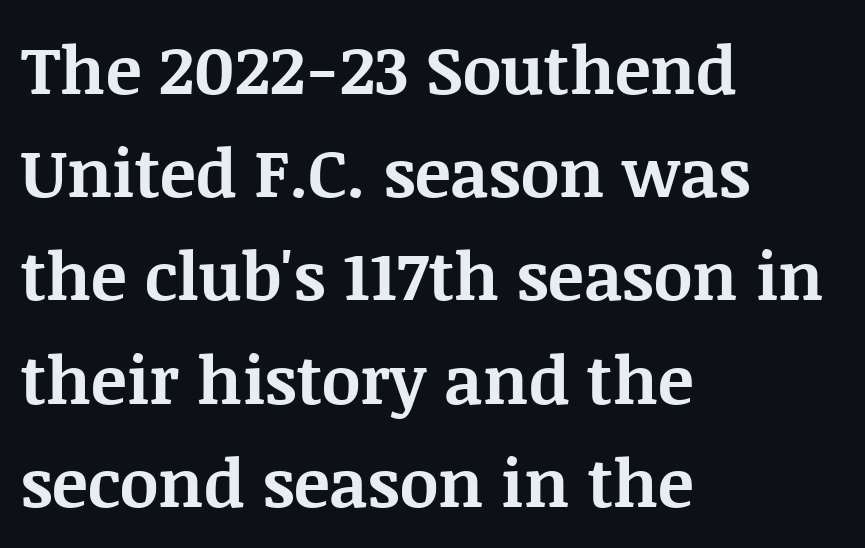
Yep, those are serifs on the letters. The lines in this sample share a left origin and differ only in where they stop. This rendering features lettering with no underline. Posture: upright roman. Set as a true bold cut, around the 700 mark. The letterforms sit shoulder to shoulder at normal distance.
